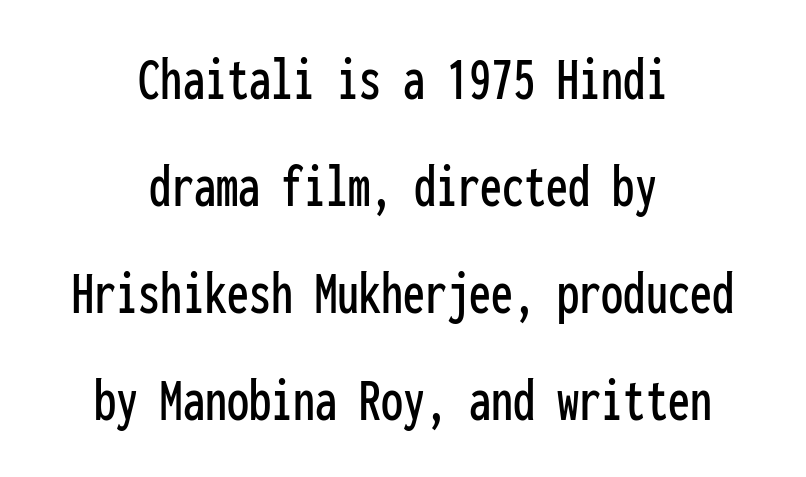
The image shows 63 px condensed sans-serif type, upright, monospaced; set centered, normal line spacing (1.7x), normal letter spacing, not underlined; low stroke contrast and a medium x-height.
